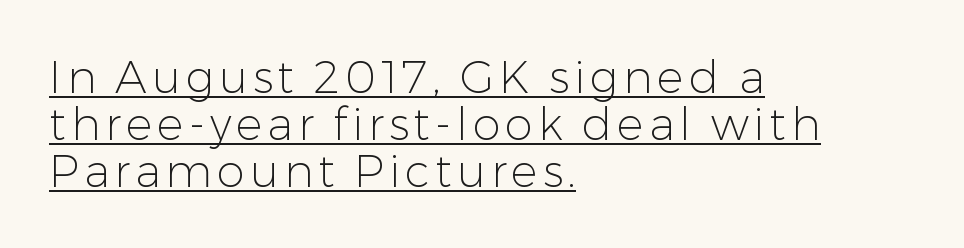
Q: Is the text bold? A: No.
Q: Is the text italic (slanted)? A: No, it is upright.
Q: Is the typeface a serif or a sans-serif typeface? A: Sans-serif.
Q: Is the text underlined? A: Yes.
Q: How is the paragraph aligned? A: Left-aligned.
Q: Is the spacing between lines tight, normal or loose? A: Tight.
Q: Width (condensed, normal, or wide)? A: Normal.
Q: Stroke contrast? A: Low.
Q: x-height? A: Medium.
Q: Monospaced? A: No.
